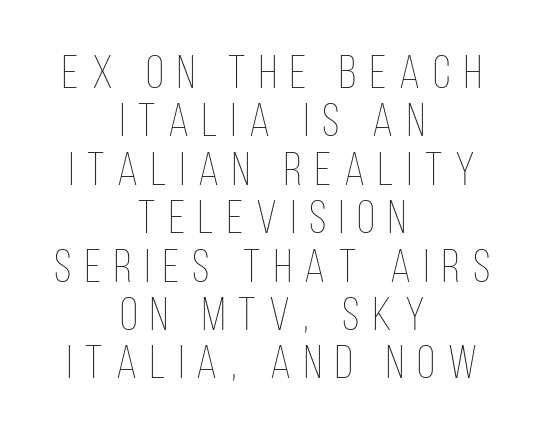
{"italic": "no", "bold": "no", "weight": "thin", "width": "condensed", "stroke_contrast": "low", "x_height": "large", "monospaced": "no", "underline": "no", "align": "center", "line_spacing": "tight", "line_spacing_ratio": 1.03, "letter_spacing": "wide", "letter_spacing_em": 0.28, "glyph_px": 47}
